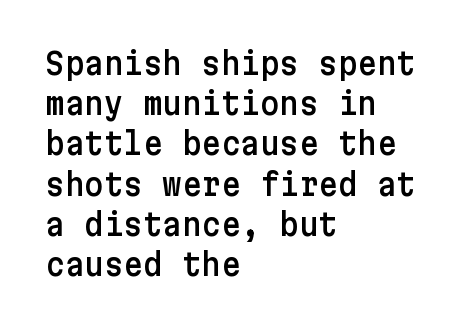
The image shows 30 px sans-serif type, upright; set left-aligned, normal line spacing (1.34x), normal letter spacing, not underlined; low stroke contrast and a medium x-height.
